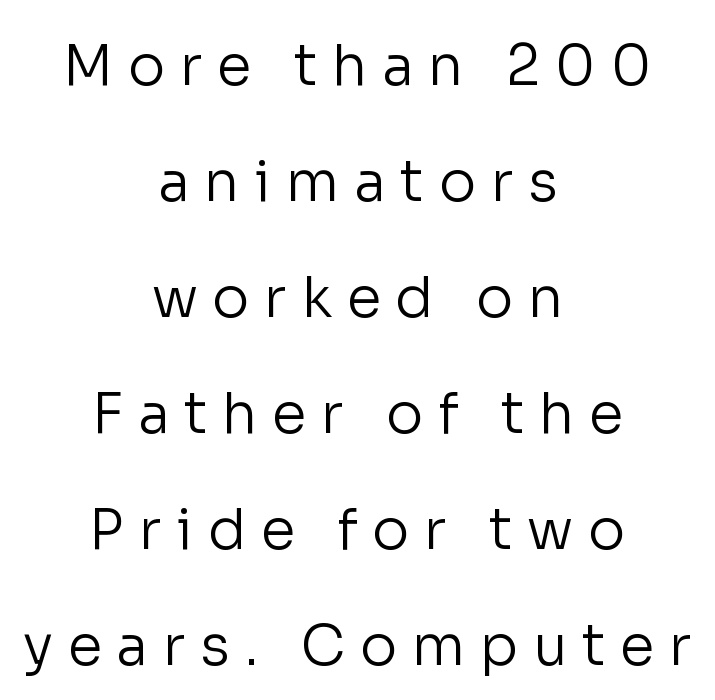
Q: Is the text bold? A: No.
Q: Is the text italic (slanted)? A: No, it is upright.
Q: Is the typeface a serif or a sans-serif typeface? A: Sans-serif.
Q: Is the text underlined? A: No.
Q: How is the paragraph aligned? A: Centered.
Q: Is the spacing between letters normal or unusually wide? A: Unusually wide.
Q: Is the spacing between lines tight, normal or loose? A: Loose.
Q: Width (condensed, normal, or wide)? A: Normal.
Q: Stroke contrast? A: Low.
Q: x-height? A: Medium.
Q: Monospaced? A: No.
